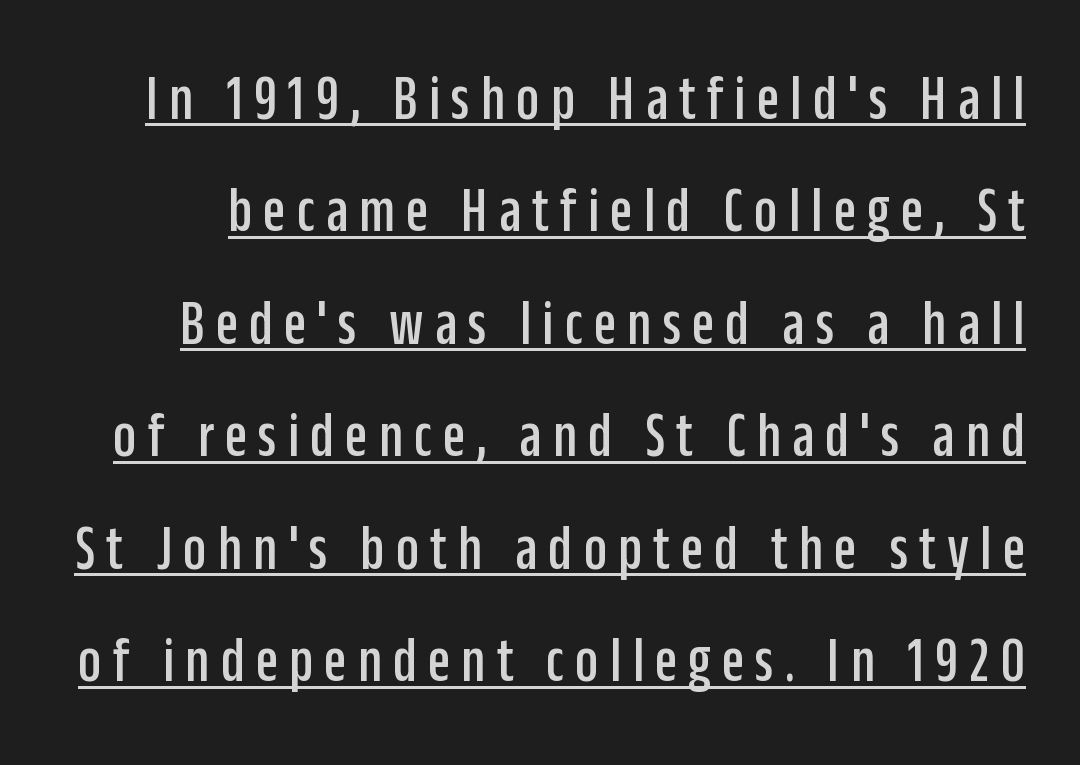
The typography opts for an upright posture over an oblique one. Think of a printed novel: that variable character pitch is what you see here. The type family on display is of the sans-serif kind. A typographer would call this underscored text.
